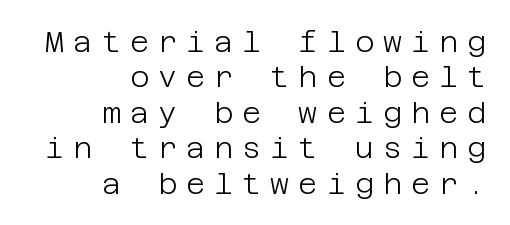
The image shows 29 px light sans-serif type, upright; set right-aligned, line spacing 1.22x, unusually wide letter spacing (+0.32 em), not underlined; low stroke contrast and a large x-height.
